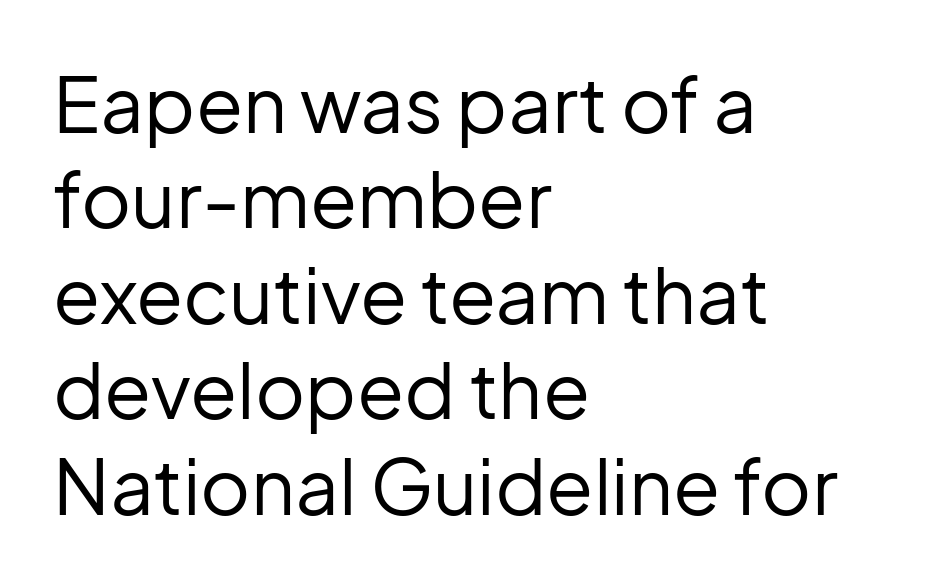
Q: Is the text bold? A: No.
Q: Is the text italic (slanted)? A: No, it is upright.
Q: Is the typeface a serif or a sans-serif typeface? A: Sans-serif.
Q: Is the text underlined? A: No.
Q: How is the paragraph aligned? A: Left-aligned.
Q: Is the spacing between letters normal or unusually wide? A: Normal.
Q: Width (condensed, normal, or wide)? A: Normal.
Q: Stroke contrast? A: Low.
Q: x-height? A: Medium.
Q: Monospaced? A: No.
